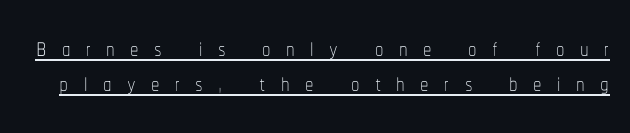
The image shows 34 px thin, condensed type, upright; set tight line spacing (1.02x), unusually wide letter spacing (+0.45 em), underlined; low stroke contrast and a medium x-height.
